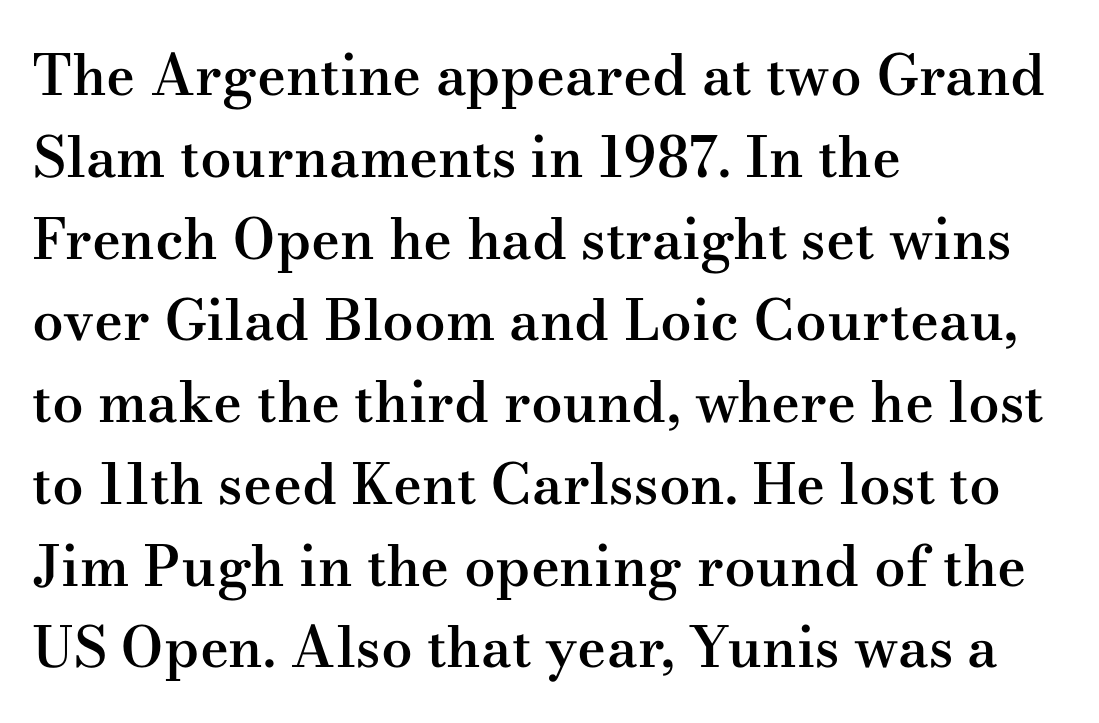
The image shows 56 px semibold, wide serif type, upright; set left-aligned, normal line spacing (1.46x), normal letter spacing, not underlined; medium stroke contrast and a small x-height.
